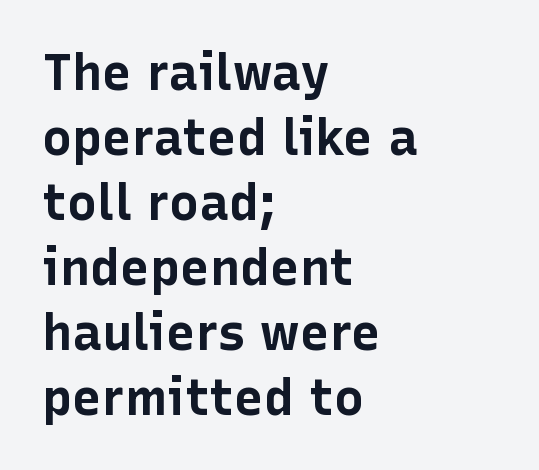
{"serif": "no", "italic": "no", "bold": "yes", "weight": "bold", "width": "normal", "stroke_contrast": "low", "x_height": "medium", "monospaced": "no", "underline": "no", "align": "left", "line_spacing": "normal", "line_spacing_ratio": 1.3, "letter_spacing": "normal", "letter_spacing_em": 0.0, "glyph_px": 50}
